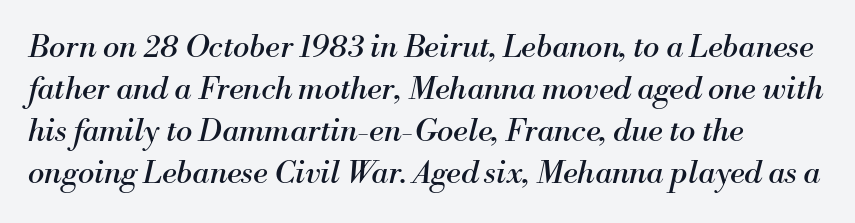
{"serif": "yes", "italic": "yes", "lean": "right", "slant_degrees": 13, "bold": "no", "weight": "regular", "width": "normal", "stroke_contrast": "medium", "x_height": "small", "monospaced": "no", "underline": "no", "align": "left", "line_spacing": "normal", "line_spacing_ratio": 1.36, "letter_spacing": "normal", "letter_spacing_em": 0.0, "glyph_px": 31}
